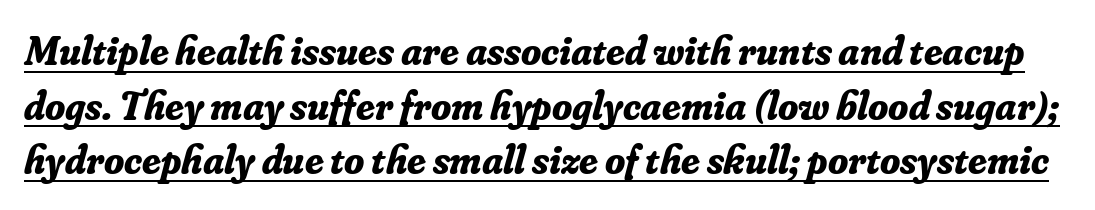
Q: Is the text bold? A: Yes.
Q: Is the text italic (slanted)? A: Yes, it leans right by about 16 degrees.
Q: Is the typeface a serif or a sans-serif typeface? A: Serif.
Q: Is the text underlined? A: Yes.
Q: Is the spacing between letters normal or unusually wide? A: Normal.
Q: Is the spacing between lines tight, normal or loose? A: Normal.
Q: Width (condensed, normal, or wide)? A: Normal.
Q: Stroke contrast? A: Low.
Q: x-height? A: Small.
Q: Monospaced? A: No.
